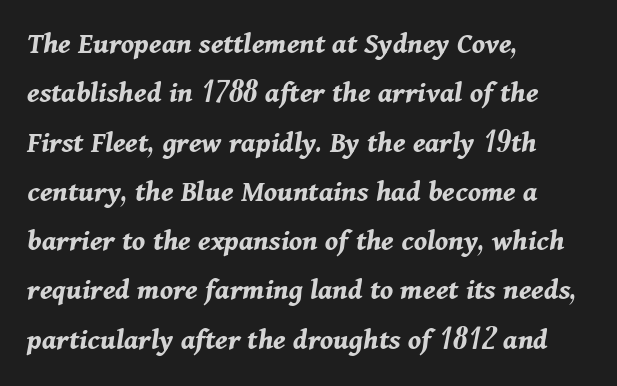
The image shows 31 px bold type, italic (leaning right); set left-aligned, normal line spacing (1.59x), normal letter spacing, not underlined; medium stroke contrast and a medium x-height.
